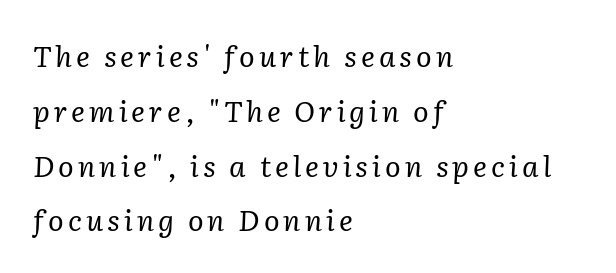
The image shows 29 px regular-weight serif type, italic (leaning right); set left-aligned, line spacing 1.89x, not underlined; low stroke contrast and a medium x-height.
